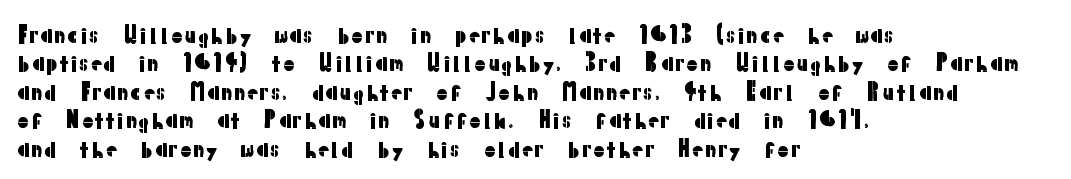
Does extra space separate the letters? No, they use regular spacing. Rows of type keep a routine distance in the vertical direction. Descender tails drop into unmarked territory. No italicization has been applied; the sample stays upright.
